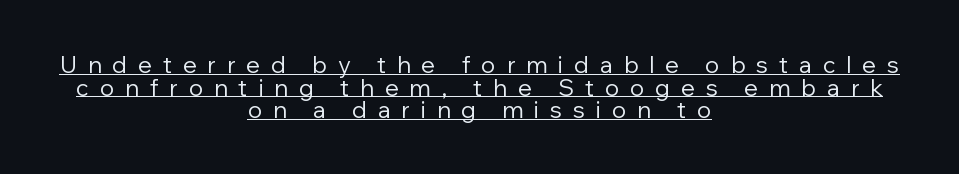
Q: Is the text bold? A: No.
Q: Is the text italic (slanted)? A: No, it is upright.
Q: Is the text underlined? A: Yes.
Q: How is the paragraph aligned? A: Centered.
Q: Is the spacing between letters normal or unusually wide? A: Unusually wide.
Q: Is the spacing between lines tight, normal or loose? A: Tight.
